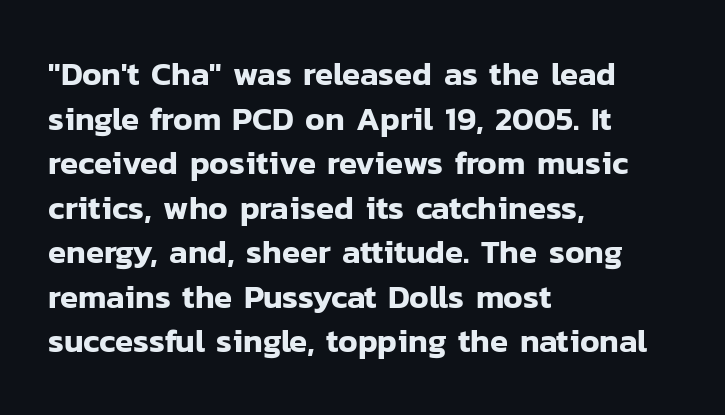
Descenders are the only things crossing below the line. These lines sit exactly where default settings would place them. Check where the strokes stop: nothing finishes them off — pure sans. Reading down the block, your eye returns to a fixed left position each line. This is roman type, the default non-slanted kind. Caption: standard tracking, unaltered.
